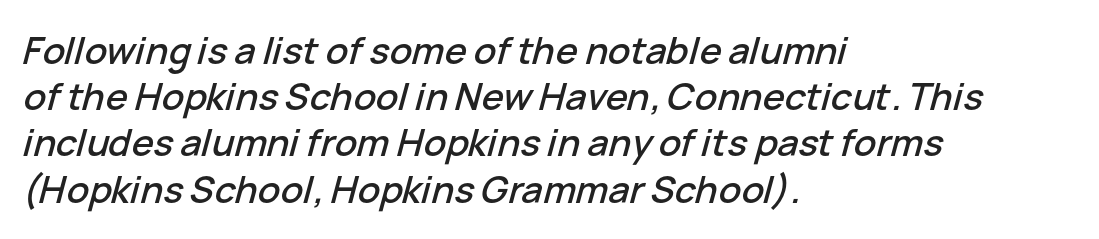
The image shows 37 px text type, italic (leaning right); set left-aligned, normal line spacing (1.25x), normal letter spacing, not underlined; low stroke contrast and a medium x-height.
